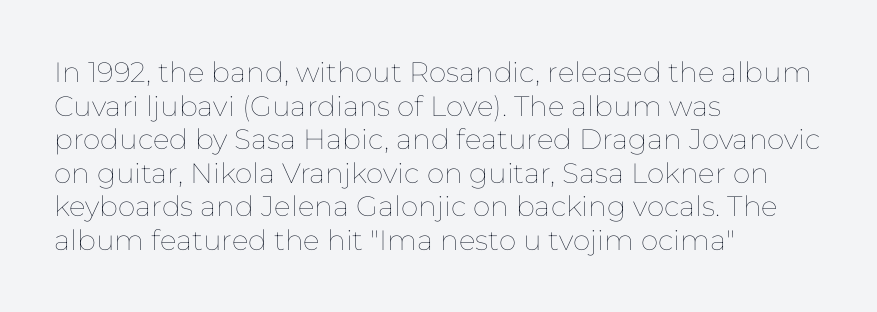
{"italic": "no", "bold": "no", "weight": "thin", "width": "normal", "stroke_contrast": "low", "x_height": "medium", "monospaced": "no", "underline": "no", "align": "left", "line_spacing_ratio": 1.2, "letter_spacing": "normal", "letter_spacing_em": 0.0, "glyph_px": 28}
